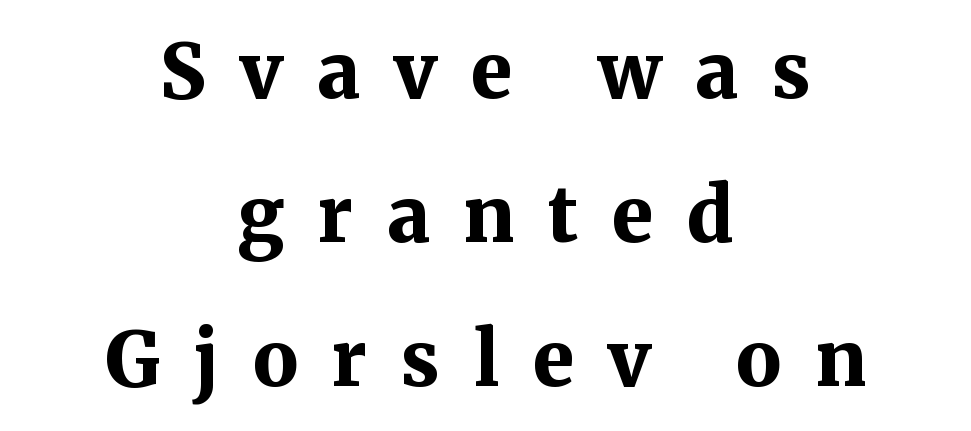
Nope, not italic — everything's standing straight. A dark, heavy texture on the line: the type is bold. Lines of text with bare space underneath. The letters advance in unequal steps, a hallmark of proportional type.
